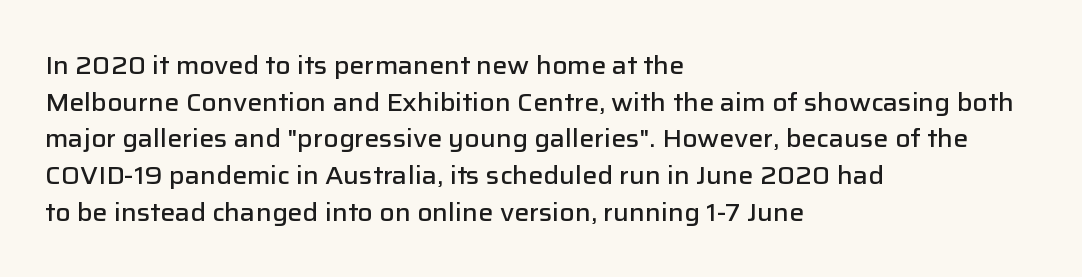
{"italic": "no", "bold": "semi", "underline": "no", "align": "left", "line_spacing": "normal", "line_spacing_ratio": 1.47, "letter_spacing": "normal", "letter_spacing_em": 0.0, "glyph_px": 25}
